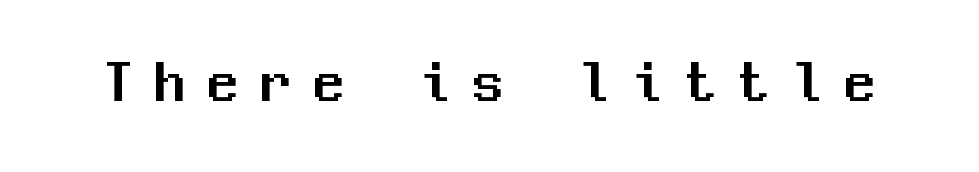
The rendering uses typewriter-style spacing with identical character cells. Words appear elongated and porous because spacing is wide. The string is rendered with underlining switched off. The axis of the letterforms is exactly vertical. The font family rendered here belongs to the sans-serif group.
